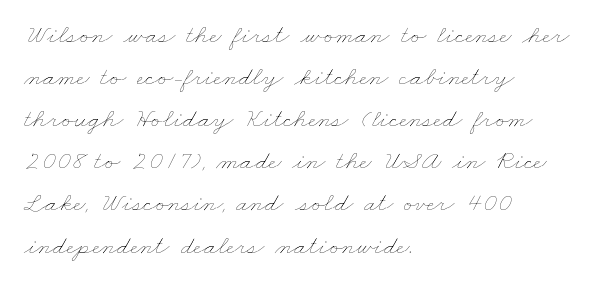
Q: Is the text bold? A: No.
Q: Is the text underlined? A: No.
Q: How is the paragraph aligned? A: Left-aligned.
Q: Is the spacing between letters normal or unusually wide? A: Normal.
Q: Is the spacing between lines tight, normal or loose? A: Normal.
